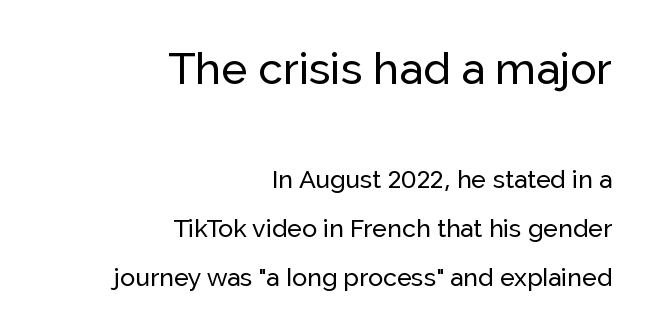
The image shows 44 px sans-serif type, upright; set right-aligned, loose line spacing (1.97x), normal letter spacing, not underlined; the first (top) block is 1.76x larger; low stroke contrast and a medium x-height.
